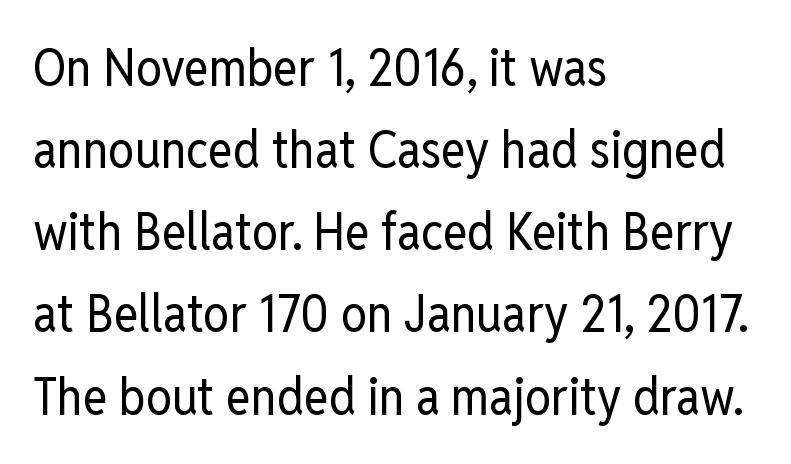
{"serif": "no", "italic": "no", "bold": "no", "weight": "regular", "width": "condensed", "stroke_contrast": "low", "x_height": "medium", "monospaced": "no", "underline": "no", "align": "left", "line_spacing": "normal", "line_spacing_ratio": 1.58, "letter_spacing": "normal", "letter_spacing_em": 0.0, "glyph_px": 52}
